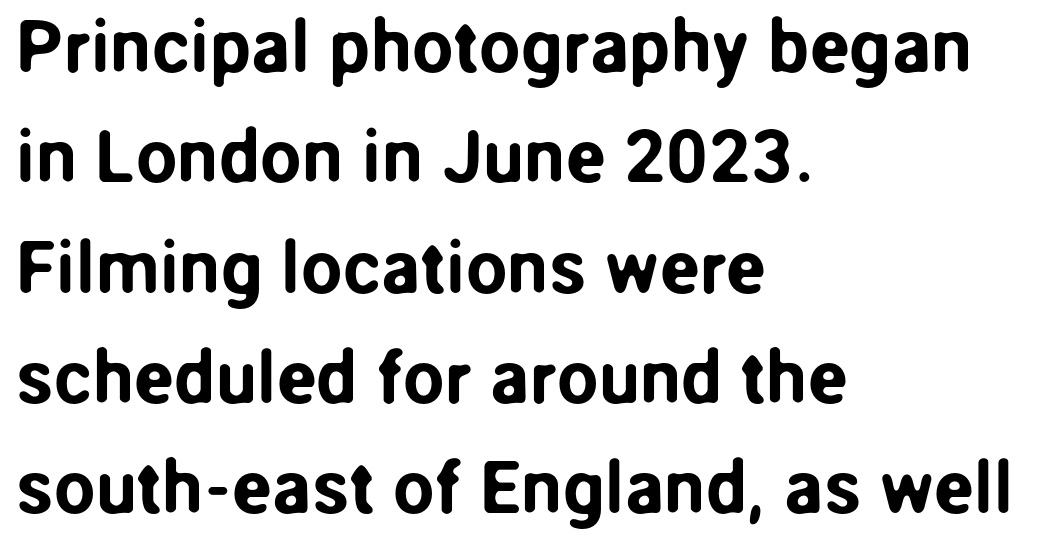
Think of a printed novel: that variable character pitch is what you see here. Posture: vertical. The paragraph has a hard left edge and a soft right edge. Compared with typical body copy, the letter spacing here is the same. Are there feet on the stems? There aren't — it's a sans.
